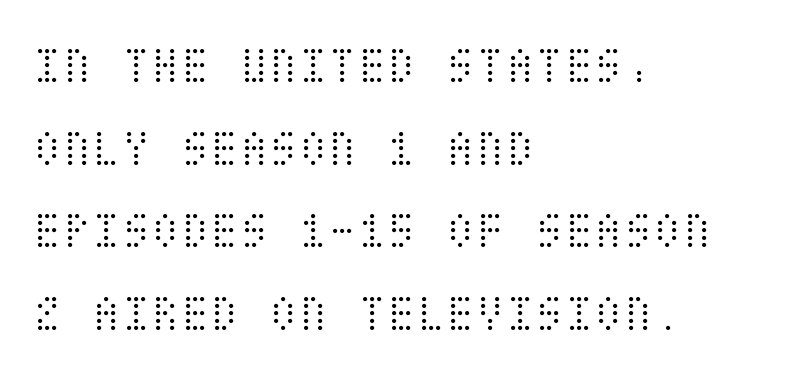
Tall strokes in this sample are plumb rather than angled. This rendering leaves character spacing at its baseline value. Words float on clear page, feet unadorned. Stem width sits at or under what a default text font uses.
